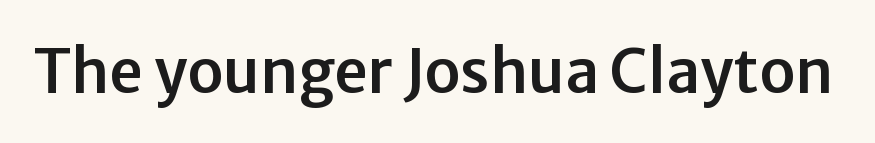
The tracking reads as untouched default to a designer's eye. What kind of face is this? One without serifs — a sans. In terms of posture, this sample is upright. Rule under the text: the space is simply empty. You could not count columns in this text — the font is proportionally spaced.
